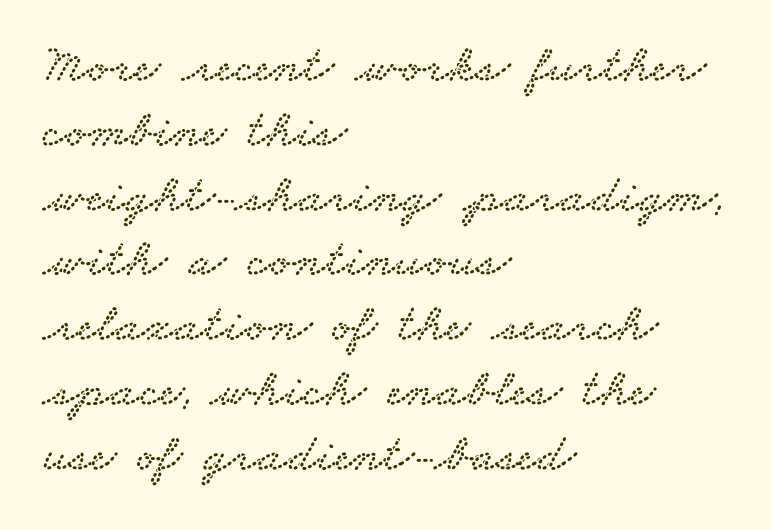
Q: Is the text underlined? A: No.
Q: How is the paragraph aligned? A: Left-aligned.
Q: Is the spacing between letters normal or unusually wide? A: Normal.
Q: Width (condensed, normal, or wide)? A: Wide.
Q: Stroke contrast? A: Low.
Q: x-height? A: Small.
Q: Monospaced? A: No.
